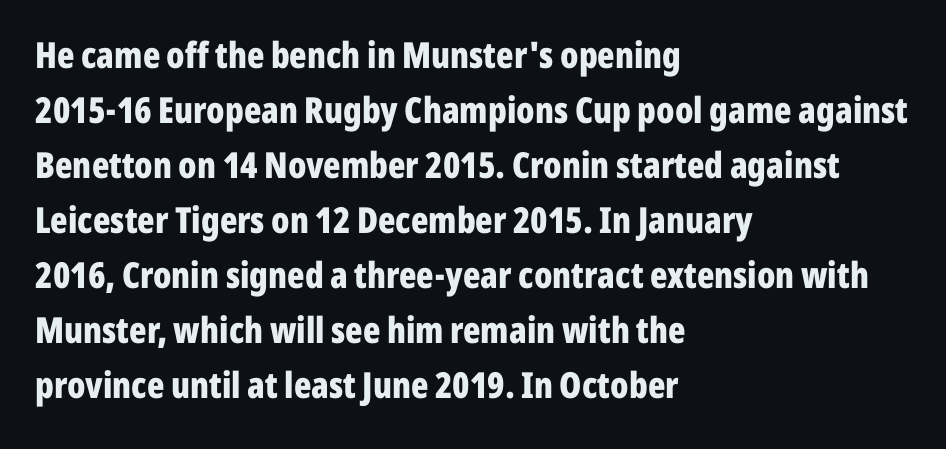
Q: Is the text bold? A: Yes.
Q: Is the text italic (slanted)? A: No, it is upright.
Q: Is the typeface a serif or a sans-serif typeface? A: Sans-serif.
Q: Is the text underlined? A: No.
Q: How is the paragraph aligned? A: Left-aligned.
Q: Is the spacing between letters normal or unusually wide? A: Normal.
Q: Is the spacing between lines tight, normal or loose? A: Normal.
Q: Width (condensed, normal, or wide)? A: Condensed.
Q: Stroke contrast? A: Low.
Q: x-height? A: Medium.
Q: Monospaced? A: No.
